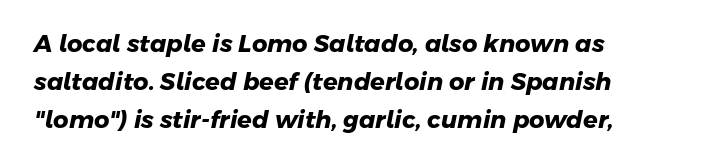
{"bold": "yes", "underline": "no", "align": "left", "line_spacing": "normal", "line_spacing_ratio": 1.59, "letter_spacing": "normal", "letter_spacing_em": 0.0, "glyph_px": 24}
